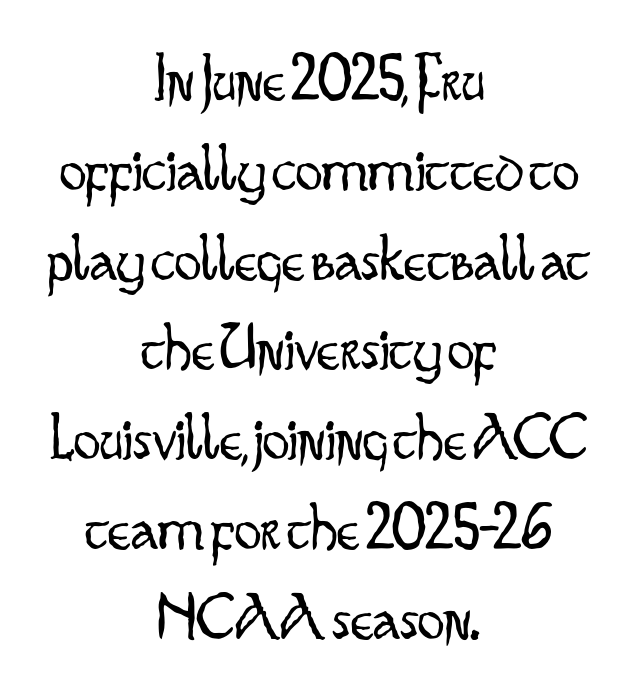
No italicization has been applied; the sample stays upright. Stem width sits at or under what a default text font uses. The passage shown is typed in a proportional face where columns would drift. Words appear dense and cohesive because spacing is normal. Only glyphs here, with clear space below each row. Notice how descenders clear the ascenders below comfortably — that's standard leading.
